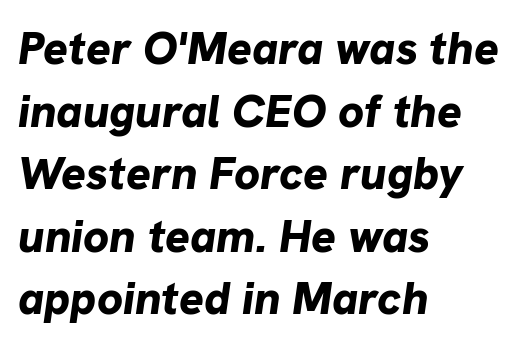
Q: Is the text bold? A: Yes.
Q: Is the text italic (slanted)? A: Yes, it leans right by about 8 degrees.
Q: Is the text underlined? A: No.
Q: How is the paragraph aligned? A: Left-aligned.
Q: Is the spacing between letters normal or unusually wide? A: Normal.
Q: Is the spacing between lines tight, normal or loose? A: Normal.
Q: Width (condensed, normal, or wide)? A: Normal.
Q: Stroke contrast? A: Low.
Q: x-height? A: Medium.
Q: Monospaced? A: No.
